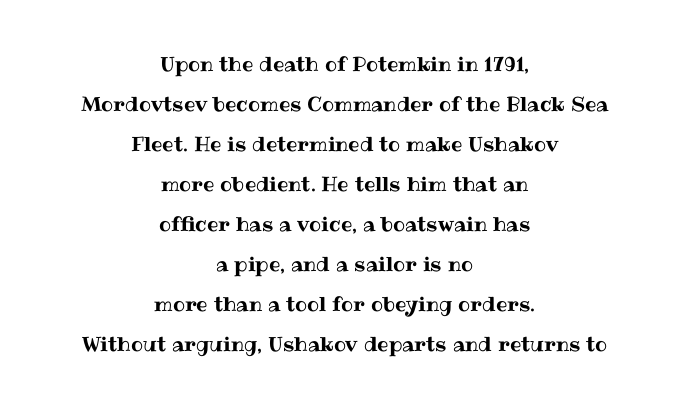
{"italic": "no", "underline": "no", "align": "center", "line_spacing": "loose", "line_spacing_ratio": 2.0, "letter_spacing": "normal", "letter_spacing_em": 0.0, "glyph_px": 20}
